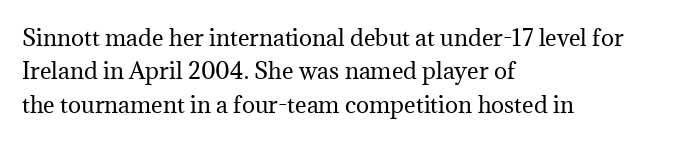
{"italic": "no", "bold": "no", "underline": "no", "align": "left", "line_spacing": "normal", "line_spacing_ratio": 1.52, "letter_spacing": "normal", "letter_spacing_em": 0.0, "glyph_px": 22}
